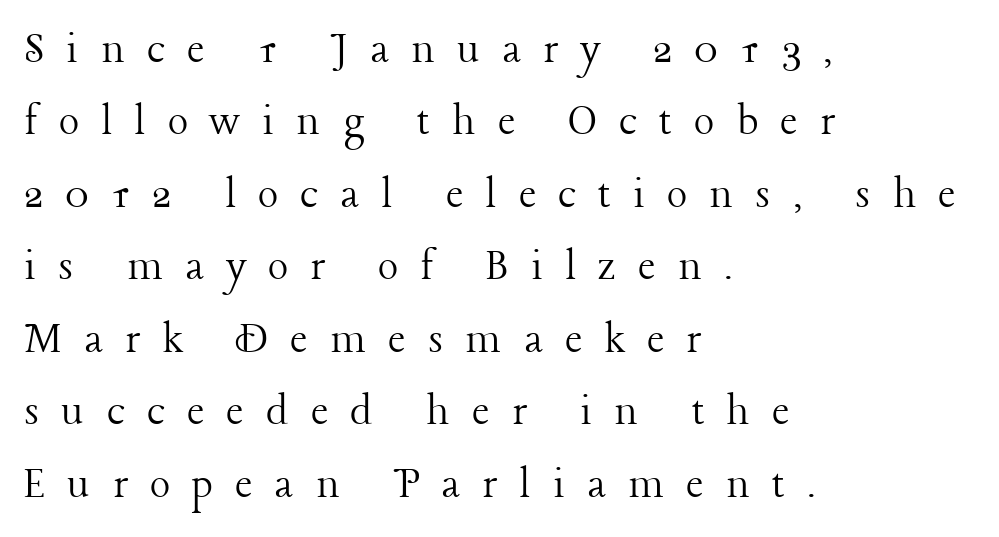
{"serif": "yes", "italic": "no", "bold": "no", "weight": "light", "width": "normal", "stroke_contrast": "low", "x_height": "medium", "monospaced": "no", "underline": "no", "align": "left", "line_spacing": "normal", "line_spacing_ratio": 1.51, "letter_spacing": "wide", "letter_spacing_em": 0.46, "glyph_px": 48}
